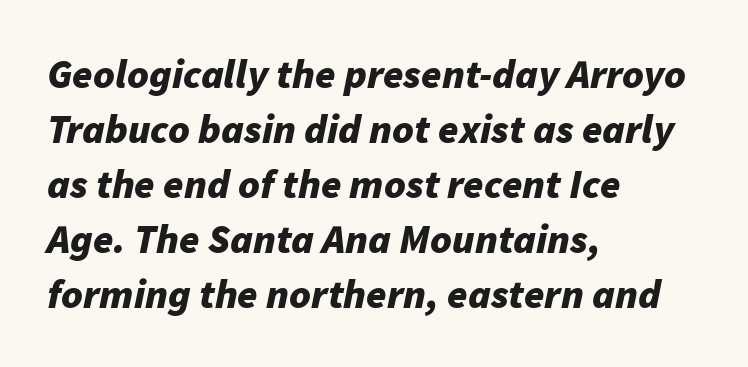
The image shows 41 px bold type, italic (leaning right); set left-aligned, normal line spacing (1.34x), normal letter spacing, not underlined; low stroke contrast and a medium x-height.
